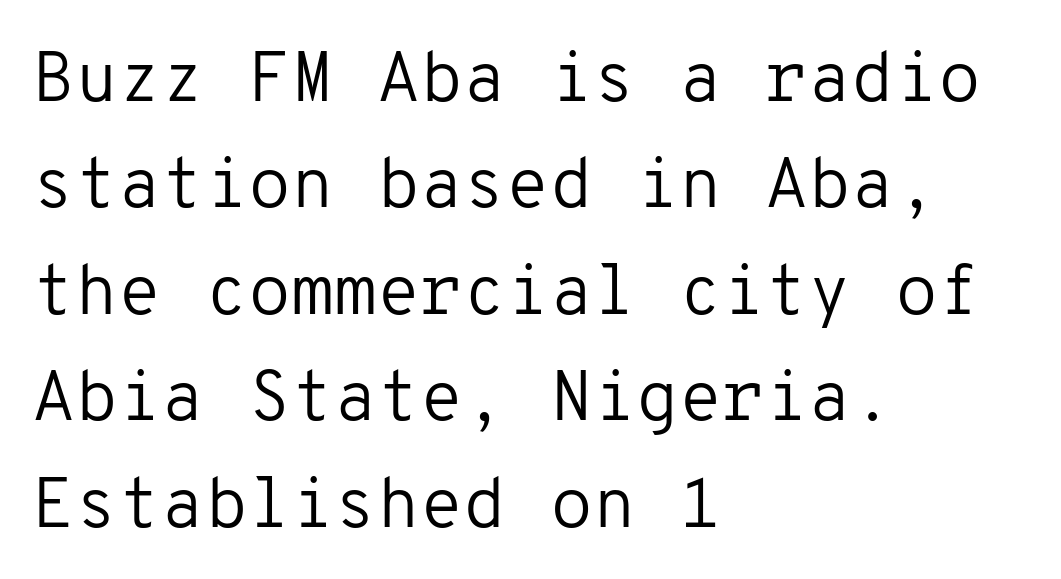
{"serif": "no", "italic": "no", "bold": "no", "weight": "regular", "width": "normal", "stroke_contrast": "low", "x_height": "medium", "monospaced": "yes", "underline": "no", "align": "left", "line_spacing": "normal", "line_spacing_ratio": 1.52, "letter_spacing": "normal", "letter_spacing_em": 0.0, "glyph_px": 70}
